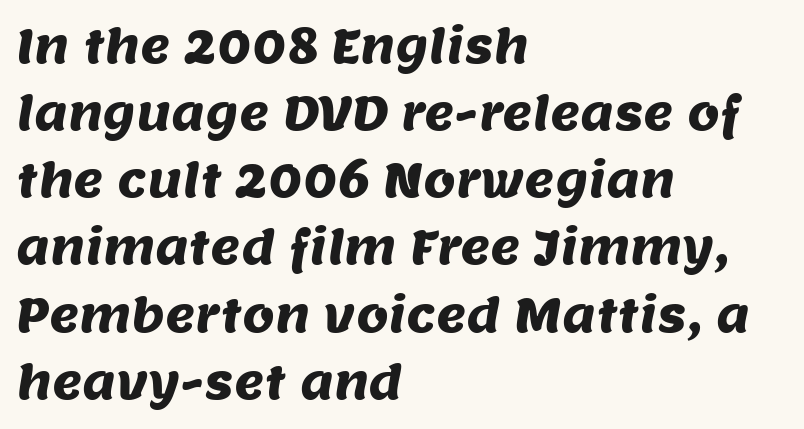
{"serif": "no", "width": "normal", "stroke_contrast": "medium", "x_height": "large", "monospaced": "no", "underline": "no", "align": "left", "line_spacing": "normal", "line_spacing_ratio": 1.46, "letter_spacing": "normal", "letter_spacing_em": 0.0, "glyph_px": 46}
